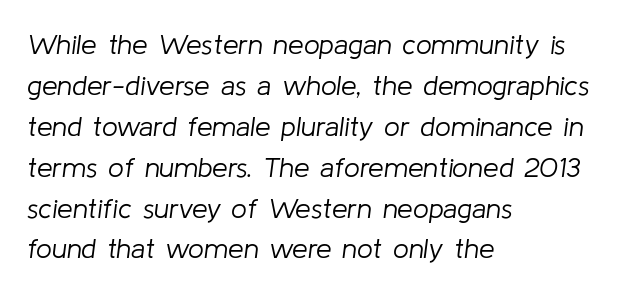
The image shows 28 px light type, italic (leaning right); set left-aligned, normal line spacing (1.46x), normal letter spacing, not underlined; low stroke contrast and a medium x-height.
